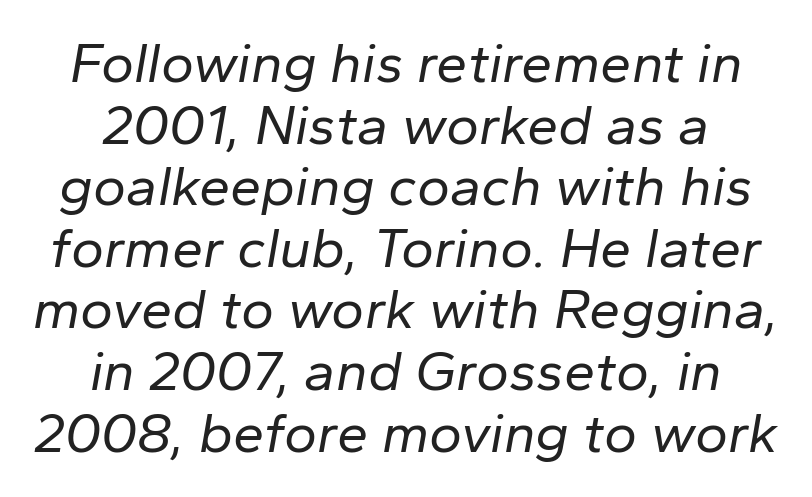
{"italic": "yes", "lean": "right", "slant_degrees": 10, "bold": "no", "weight": "regular", "width": "normal", "stroke_contrast": "low", "x_height": "medium", "monospaced": "no", "underline": "no", "align": "center", "line_spacing": "tight", "line_spacing_ratio": 1.1, "letter_spacing": "normal", "letter_spacing_em": 0.0, "glyph_px": 56}
